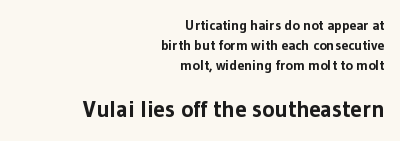
The block sitting lower on the canvas is the one with enlarged characters. Inter-character spacing is left at the font's built-in metrics. Strong, thick strokes mark this as bold type. Vertically, the passage feels balanced, rows spaced as you'd expect.
